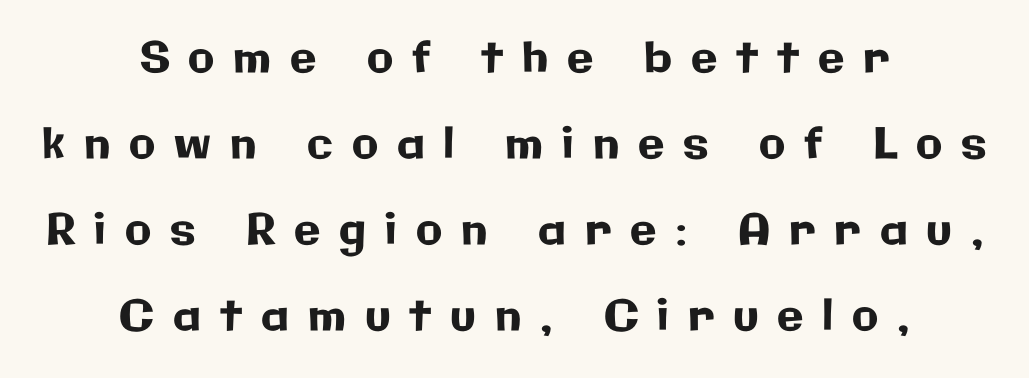
{"serif": "no", "italic": "no", "width": "normal", "stroke_contrast": "low", "x_height": "medium", "monospaced": "no", "underline": "no", "align": "center", "line_spacing": "loose", "line_spacing_ratio": 2.0, "letter_spacing": "wide", "letter_spacing_em": 0.44, "glyph_px": 43}
